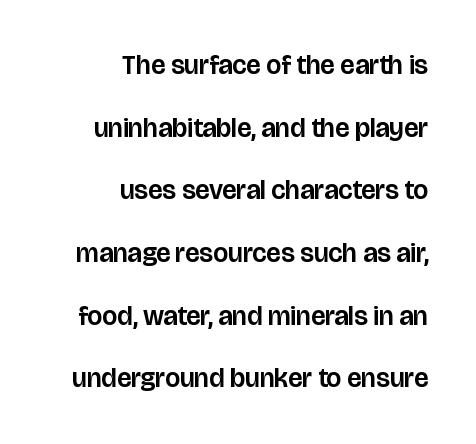
Loosely led — the rows are spread out. How are the letters spaced? Ordinarily, with no added tracking. A bare baseline throughout the passage. Each line ends at the same right margin while the left side varies.
